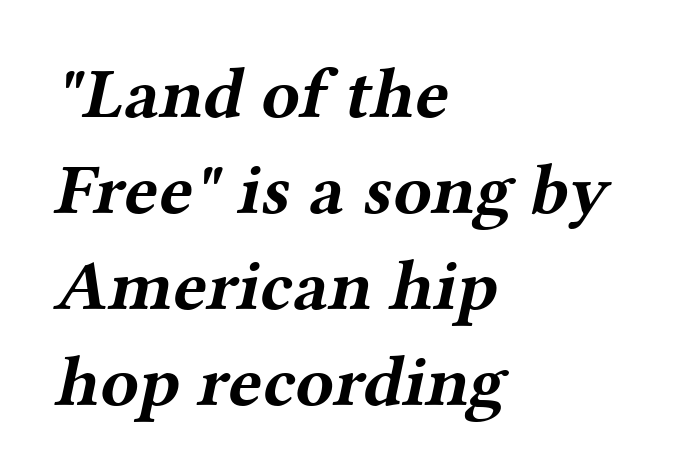
The face used here has the dense, thick strokes of a bold. Proportional: the letters do not fall into vertical columns. Vertical spacing — default. Leftover space on each line is placed entirely after the last word. The letters carry serifs — small finishing strokes at the ends of their stems. The horizontal fit of the characters is conventional and even.
